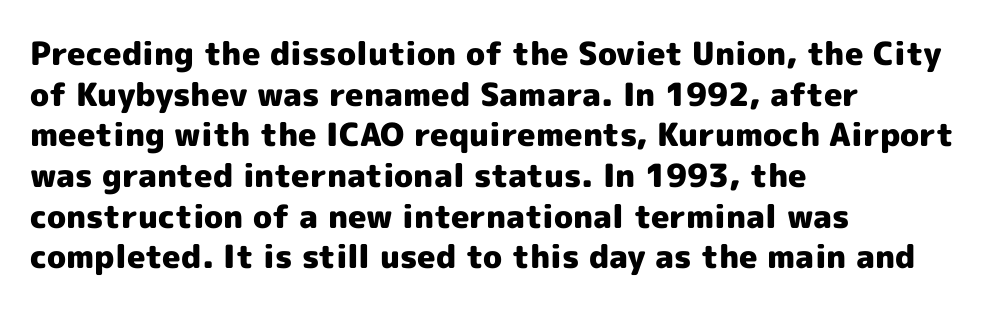
Q: Is the text bold? A: Yes.
Q: Is the text italic (slanted)? A: No, it is upright.
Q: Is the typeface a serif or a sans-serif typeface? A: Sans-serif.
Q: Is the text underlined? A: No.
Q: How is the paragraph aligned? A: Left-aligned.
Q: Is the spacing between letters normal or unusually wide? A: Normal.
Q: Is the spacing between lines tight, normal or loose? A: Normal.
Q: Width (condensed, normal, or wide)? A: Normal.
Q: x-height? A: Medium.
Q: Monospaced? A: No.
